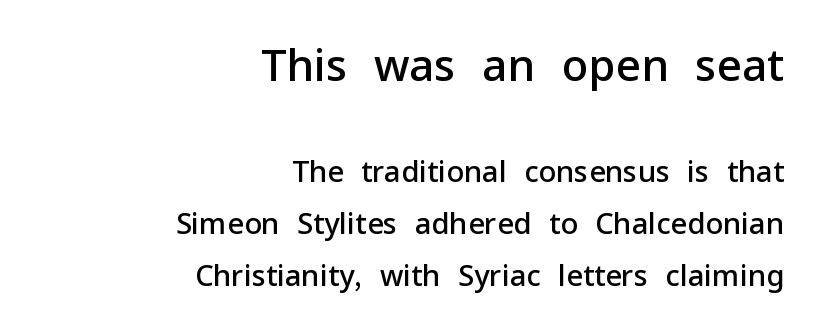
{"serif": "no", "italic": "no", "bold": "semi", "weight": "semibold", "width": "normal", "stroke_contrast": "low", "x_height": "medium", "monospaced": "no", "underline": "no", "align": "right", "line_spacing_ratio": 1.79, "letter_spacing": "normal", "letter_spacing_em": 0.0, "larger_block": "first", "size_ratio": 1.52, "glyph_px": 44}
